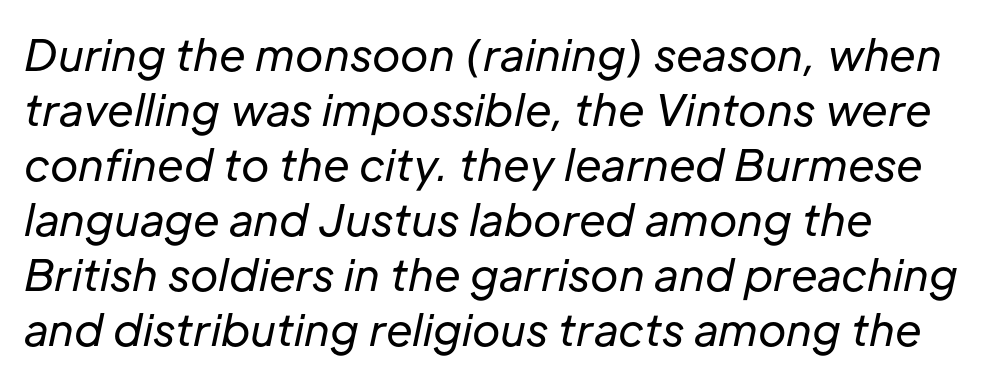
Q: Is the text bold? A: No.
Q: Is the text italic (slanted)? A: Yes, it leans right by about 12 degrees.
Q: Is the text underlined? A: No.
Q: Is the spacing between letters normal or unusually wide? A: Normal.
Q: Is the spacing between lines tight, normal or loose? A: Normal.
Q: Width (condensed, normal, or wide)? A: Normal.
Q: Stroke contrast? A: Low.
Q: x-height? A: Medium.
Q: Monospaced? A: No.
